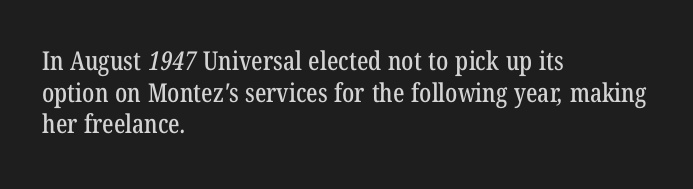
{"underline": "no", "align": "left", "line_spacing_ratio": 1.22, "letter_spacing": "normal", "letter_spacing_em": 0.0, "glyph_px": 26}
